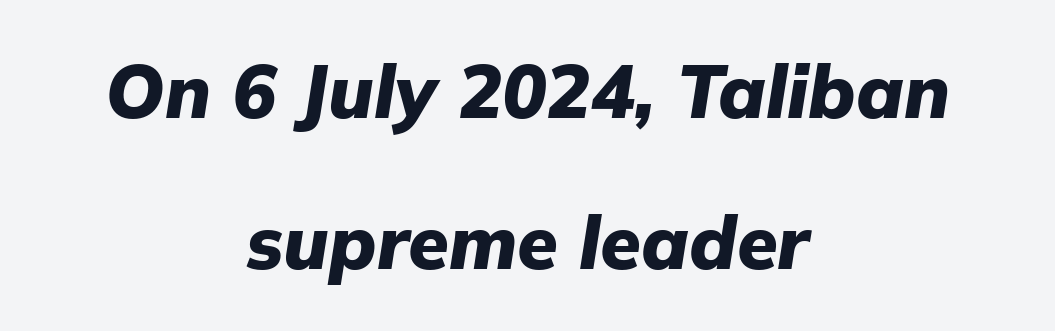
Q: Is the text bold? A: Yes.
Q: Is the text italic (slanted)? A: Yes, it leans right by about 9 degrees.
Q: Is the text underlined? A: No.
Q: How is the paragraph aligned? A: Centered.
Q: Is the spacing between letters normal or unusually wide? A: Normal.
Q: Is the spacing between lines tight, normal or loose? A: Loose.
Q: Width (condensed, normal, or wide)? A: Normal.
Q: Stroke contrast? A: Low.
Q: x-height? A: Medium.
Q: Monospaced? A: No.
